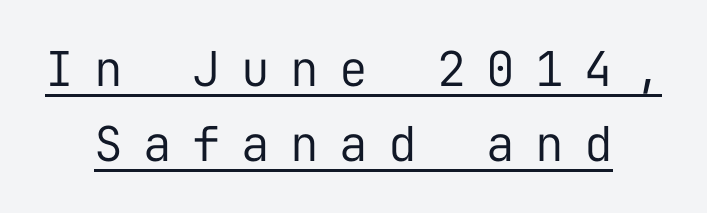
Q: Is the text bold? A: No.
Q: Is the text italic (slanted)? A: No, it is upright.
Q: Is the typeface a serif or a sans-serif typeface? A: Sans-serif.
Q: Is the text underlined? A: Yes.
Q: Is the spacing between letters normal or unusually wide? A: Unusually wide.
Q: Is the spacing between lines tight, normal or loose? A: Normal.
Q: Width (condensed, normal, or wide)? A: Normal.
Q: Stroke contrast? A: Low.
Q: x-height? A: Medium.
Q: Monospaced? A: Yes.
